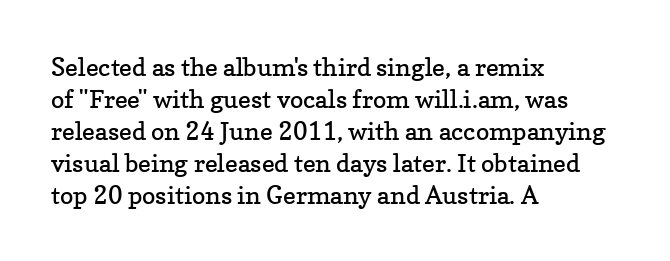
Glance below the letters and you will spot only blank space. The weight tops out at a normal text grade. Teacher's note: observe the even left margin — that is flush-left alignment. Interline gaps are of average width in this sample. In terms of posture, this sample is upright.
